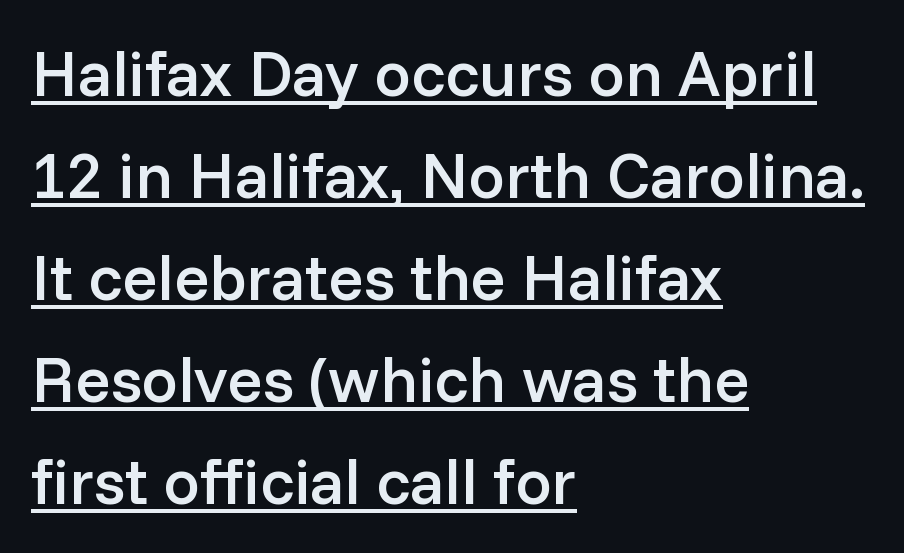
The image shows 65 px semibold sans-serif type, upright; set left-aligned, normal line spacing (1.57x), normal letter spacing, underlined; low stroke contrast and a medium x-height.
